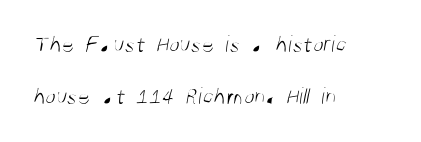
{"bold": "no", "underline": "no", "align": "left", "line_spacing": "loose", "line_spacing_ratio": 2.18, "letter_spacing": "normal", "letter_spacing_em": 0.0, "glyph_px": 24}
